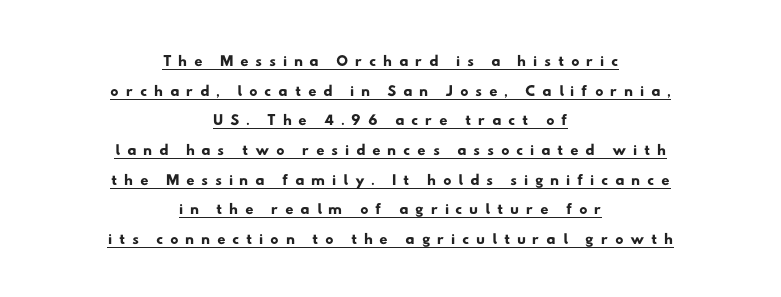
Caption: expanded tracking, letters set apart. Vertical spacing — default. Notice how a bar underscores the lettering throughout. A student would call this center alignment; a typographer would say set centered.
